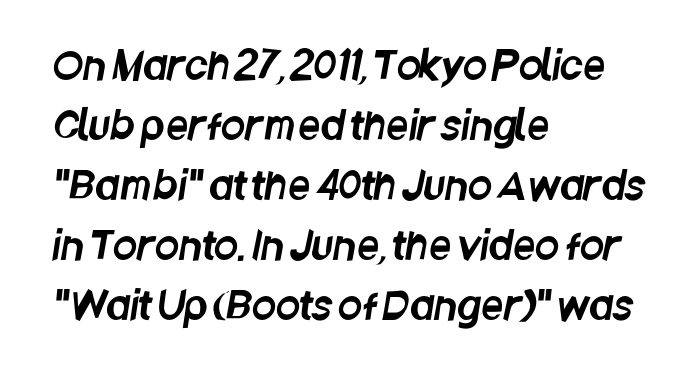
The image shows 39 px condensed sans-serif type; set left-aligned, normal line spacing (1.54x), normal letter spacing, not underlined; low stroke contrast and a large x-height.
